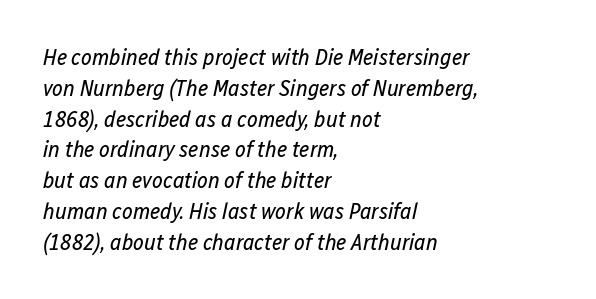
Q: Is the text bold? A: No.
Q: Is the text italic (slanted)? A: Yes, it leans right by about 12 degrees.
Q: Is the text underlined? A: No.
Q: How is the paragraph aligned? A: Left-aligned.
Q: Is the spacing between letters normal or unusually wide? A: Normal.
Q: Is the spacing between lines tight, normal or loose? A: Normal.
